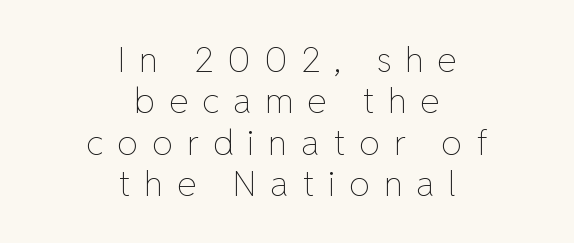
You can tell it's not italic because the verticals are truly vertical. This sample uses expanded letter spacing, leaving extra air between glyphs. Each stroke keeps to a modest, everyday thickness or less. Only glyphs here, with clear space below each row.
